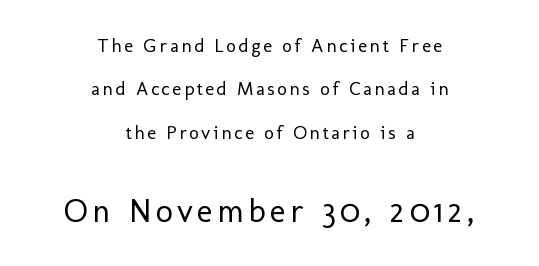
Whoever set this chose breathing room over compactness in the vertical rhythm. These lines are composed in type without serifs. Typeset on center — no edge is straight. The gap between lines stays unmarked.
